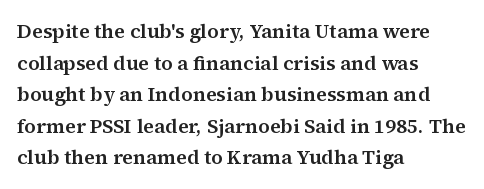
The image shows 20 px text type, upright; set left-aligned, normal line spacing (1.58x), normal letter spacing, not underlined.
